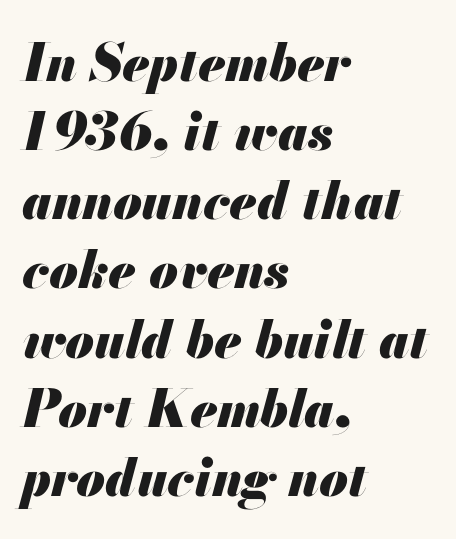
The image shows 52 px heavy type, italic (leaning right); set left-aligned, normal line spacing (1.33x), normal letter spacing, not underlined; medium stroke contrast and a small x-height.
